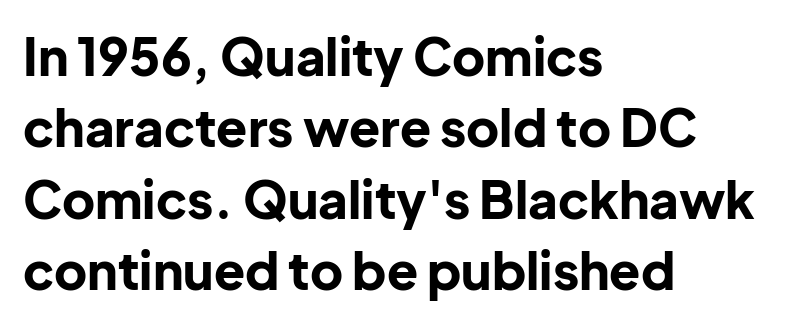
Style check: upright. Looks like regular typesetting: each glyph gets only the width it needs. One glance says typical: line gaps are just what's usual. This sample uses plain, unmodified letter spacing. Bare-footed words on every line. One-word summary of the alignment: left.
